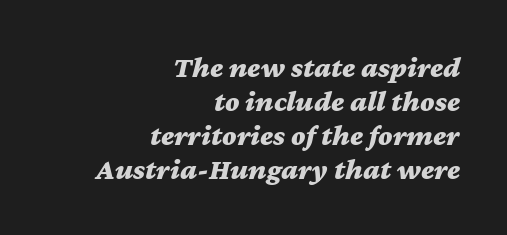
The image shows 30 px bold, wide type, italic (leaning right); set right-aligned, tight line spacing (1.13x), normal letter spacing, not underlined; medium stroke contrast and a medium x-height.
